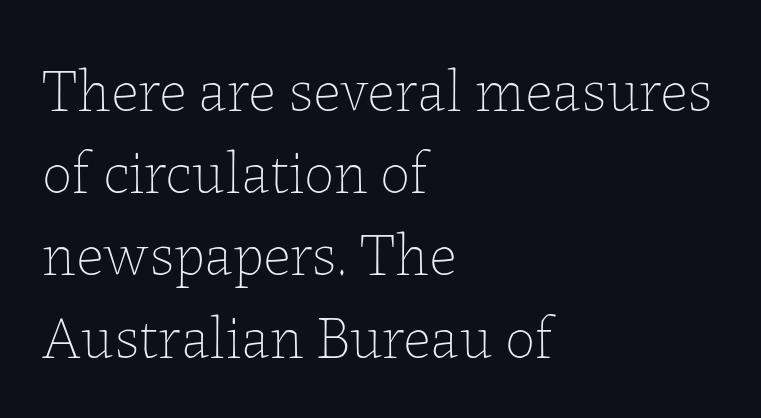
{"italic": "no", "bold": "no", "weight": "thin", "width": "normal", "stroke_contrast": "low", "x_height": "medium", "monospaced": "no", "underline": "no", "align": "left", "line_spacing": "normal", "line_spacing_ratio": 1.37, "letter_spacing": "normal", "letter_spacing_em": 0.0, "glyph_px": 60}
